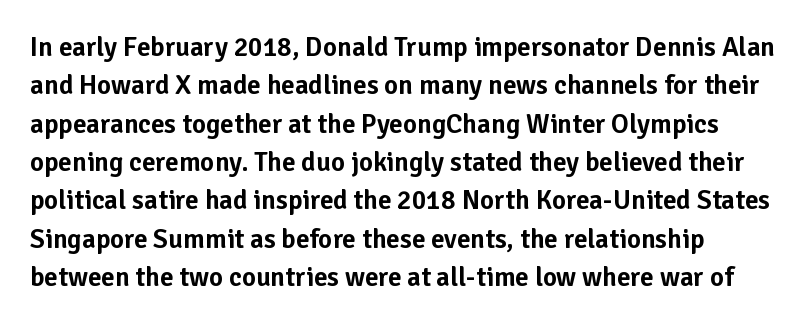
Q: Is the text italic (slanted)? A: No, it is upright.
Q: Is the text underlined? A: No.
Q: How is the paragraph aligned? A: Left-aligned.
Q: Is the spacing between letters normal or unusually wide? A: Normal.
Q: Is the spacing between lines tight, normal or loose? A: Normal.
